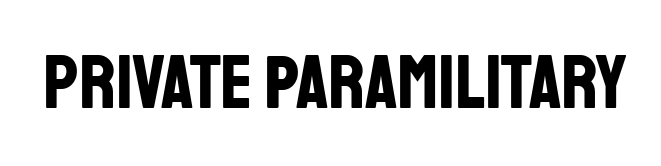
Q: Is the text bold? A: Yes.
Q: Is the text italic (slanted)? A: No, it is upright.
Q: Is the typeface a serif or a sans-serif typeface? A: Sans-serif.
Q: Is the text underlined? A: No.
Q: Is the spacing between letters normal or unusually wide? A: Normal.
Q: Width (condensed, normal, or wide)? A: Condensed.
Q: Stroke contrast? A: Low.
Q: x-height? A: Large.
Q: Monospaced? A: No.
